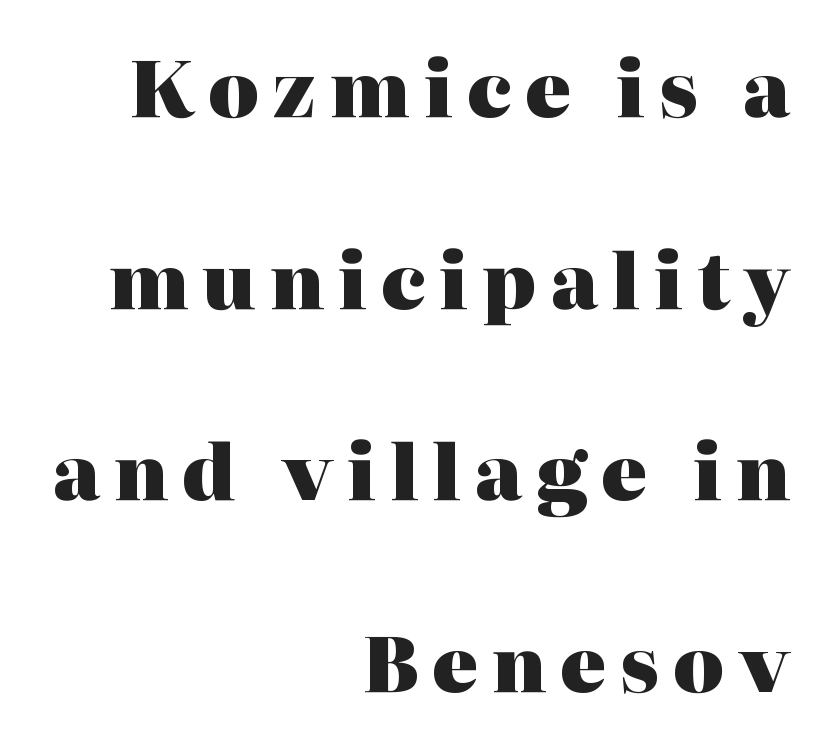
Q: Is the text bold? A: Yes.
Q: Is the text italic (slanted)? A: No, it is upright.
Q: Is the typeface a serif or a sans-serif typeface? A: Serif.
Q: Is the text underlined? A: No.
Q: How is the paragraph aligned? A: Right-aligned.
Q: Is the spacing between lines tight, normal or loose? A: Loose.
Q: Width (condensed, normal, or wide)? A: Normal.
Q: Stroke contrast? A: High.
Q: x-height? A: Medium.
Q: Monospaced? A: No.
